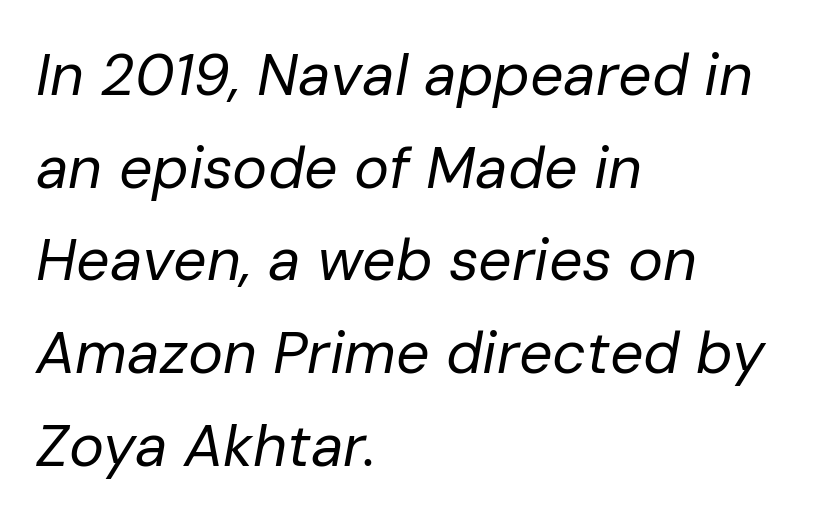
{"italic": "yes", "lean": "right", "slant_degrees": 10, "bold": "no", "weight": "regular", "width": "normal", "stroke_contrast": "low", "x_height": "medium", "monospaced": "no", "underline": "no", "align": "left", "line_spacing": "normal", "line_spacing_ratio": 1.57, "letter_spacing": "normal", "letter_spacing_em": 0.0, "glyph_px": 59}
